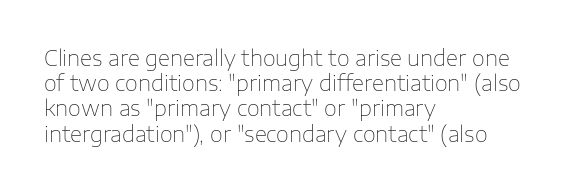
Q: Is the text bold? A: No.
Q: Is the text italic (slanted)? A: No, it is upright.
Q: Is the text underlined? A: No.
Q: How is the paragraph aligned? A: Left-aligned.
Q: Is the spacing between letters normal or unusually wide? A: Normal.
